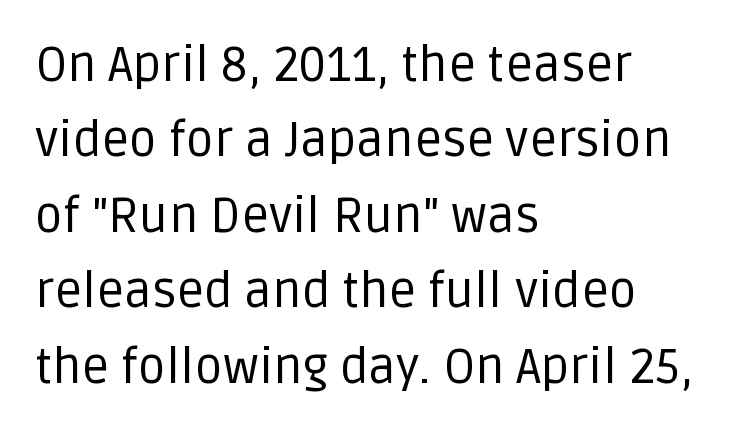
Examine the stroke ends and you'll find no serifs. Note the varied advance widths — an 'i' is clearly narrower than an 'm'. The passage shown stacks its lines at a standard gap. The typeface has the unassuming heft of standard copy or less. Ordinary non-slanted type is in use. Line beginnings align vertically; line endings do not.
